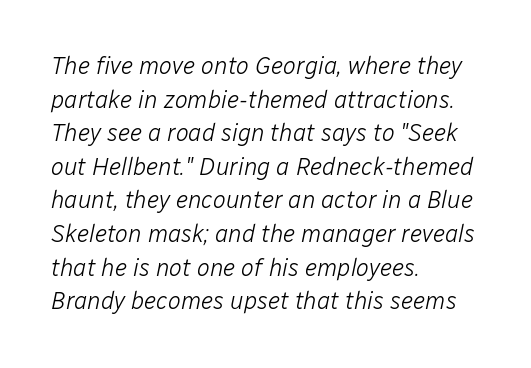
The words here are not underlined. The lettering tilts uniformly, giving the passage an italic look. Each line starts at the same left margin while the right side varies. The letters sit at their default tracking, neither squeezed nor spread. In terms of leading, this rendering sits right in the middle.
